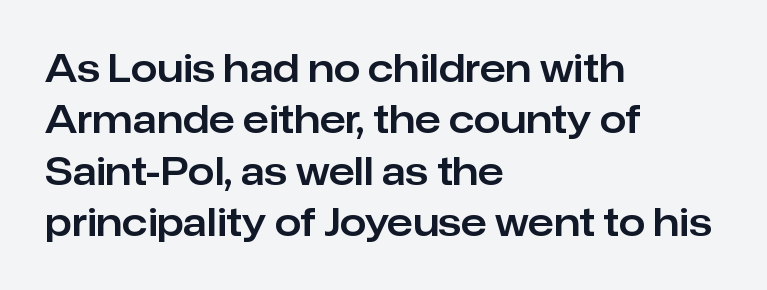
Q: Is the text italic (slanted)? A: No, it is upright.
Q: Is the typeface a serif or a sans-serif typeface? A: Sans-serif.
Q: Is the text underlined? A: No.
Q: How is the paragraph aligned? A: Left-aligned.
Q: Is the spacing between letters normal or unusually wide? A: Normal.
Q: Is the spacing between lines tight, normal or loose? A: Normal.
Q: Width (condensed, normal, or wide)? A: Normal.
Q: Stroke contrast? A: Low.
Q: x-height? A: Medium.
Q: Monospaced? A: No.
